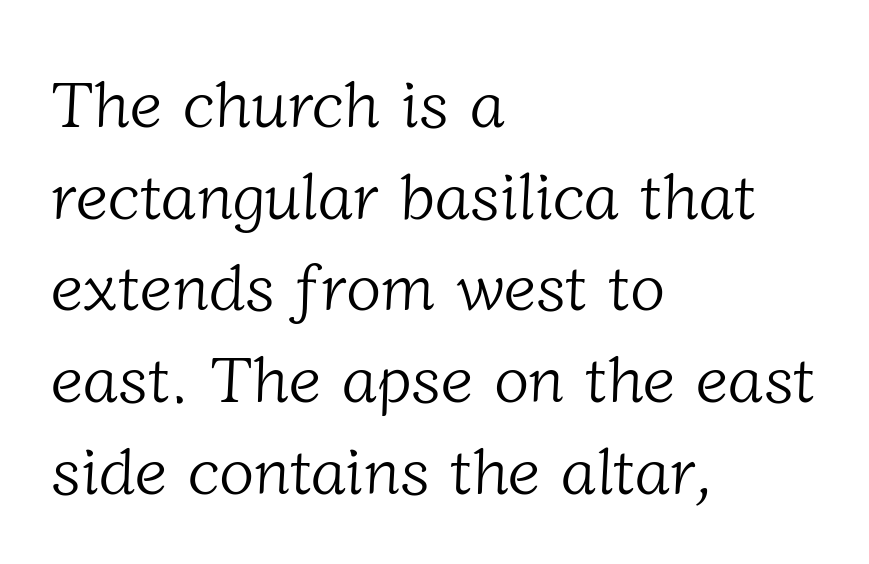
The image shows 65 px light serif type; set left-aligned, normal line spacing (1.41x), normal letter spacing, not underlined; low stroke contrast and a medium x-height.
